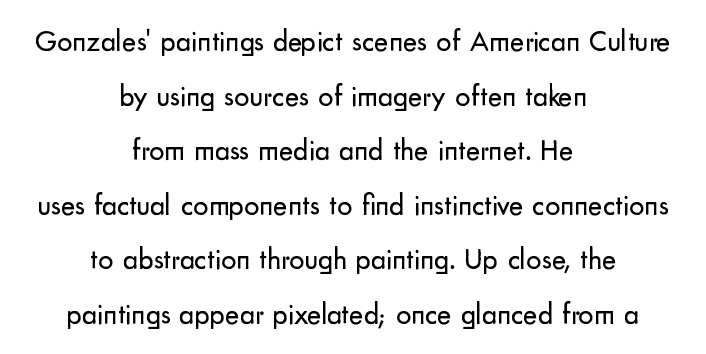
Q: Is the text bold? A: No.
Q: Is the text italic (slanted)? A: No, it is upright.
Q: Is the typeface a serif or a sans-serif typeface? A: Sans-serif.
Q: Is the text underlined? A: No.
Q: How is the paragraph aligned? A: Centered.
Q: Is the spacing between letters normal or unusually wide? A: Normal.
Q: Width (condensed, normal, or wide)? A: Normal.
Q: Stroke contrast? A: Low.
Q: x-height? A: Small.
Q: Monospaced? A: No.
